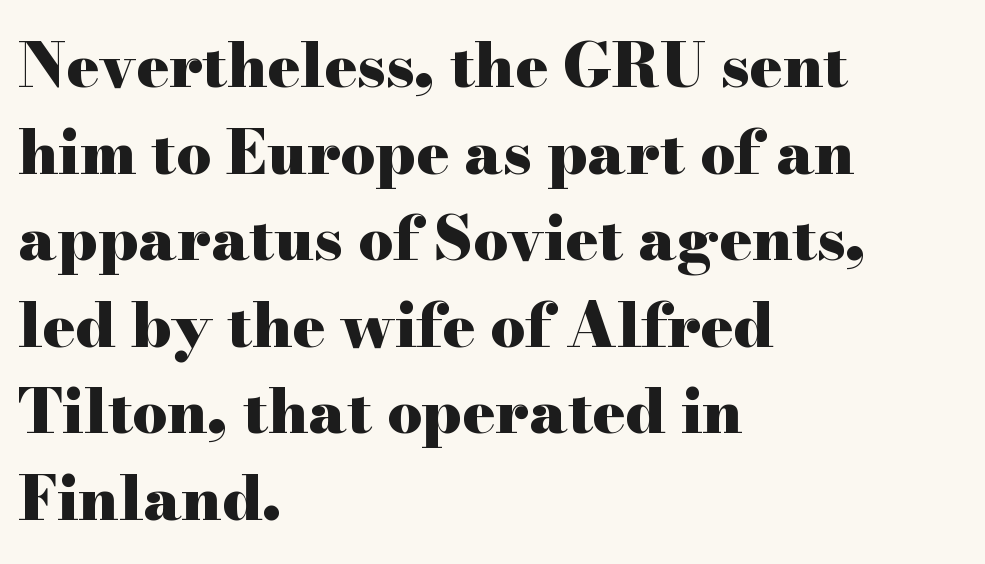
The image shows 61 px heavy, wide serif type, upright; set left-aligned, normal line spacing (1.42x), normal letter spacing, not underlined; high stroke contrast and a small x-height.
